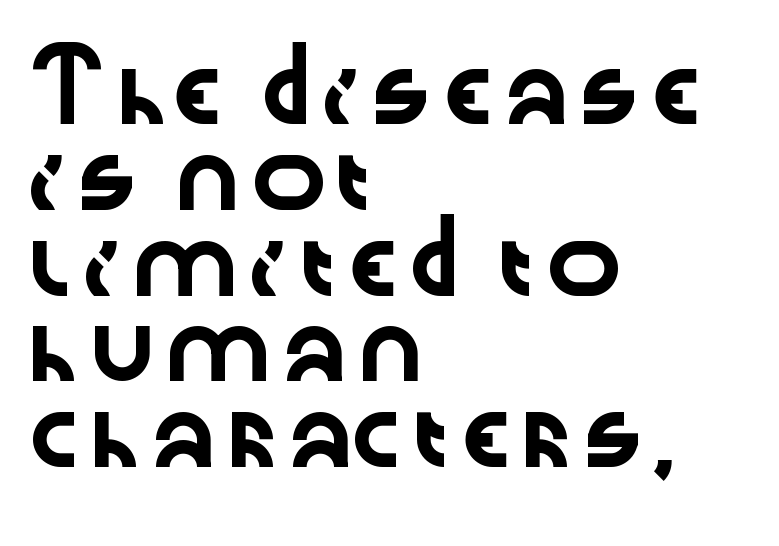
The image shows 65 px wide sans-serif type, upright; set left-aligned, normal line spacing (1.32x), normal letter spacing, not underlined; low stroke contrast and a medium x-height.
